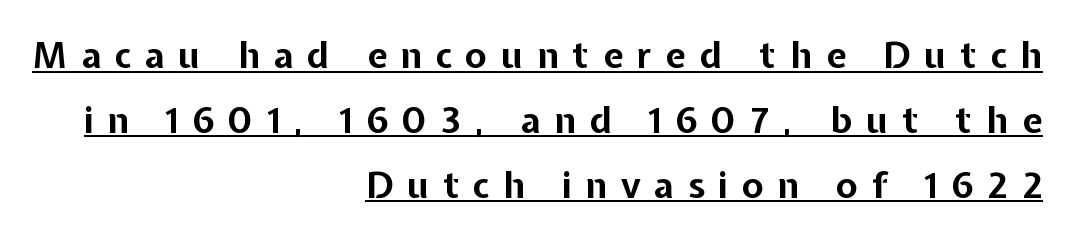
Q: Is the text bold? A: Yes.
Q: Is the text italic (slanted)? A: No, it is upright.
Q: Is the typeface a serif or a sans-serif typeface? A: Sans-serif.
Q: Is the text underlined? A: Yes.
Q: How is the paragraph aligned? A: Right-aligned.
Q: Is the spacing between letters normal or unusually wide? A: Unusually wide.
Q: Width (condensed, normal, or wide)? A: Normal.
Q: Stroke contrast? A: Low.
Q: x-height? A: Medium.
Q: Monospaced? A: No.
